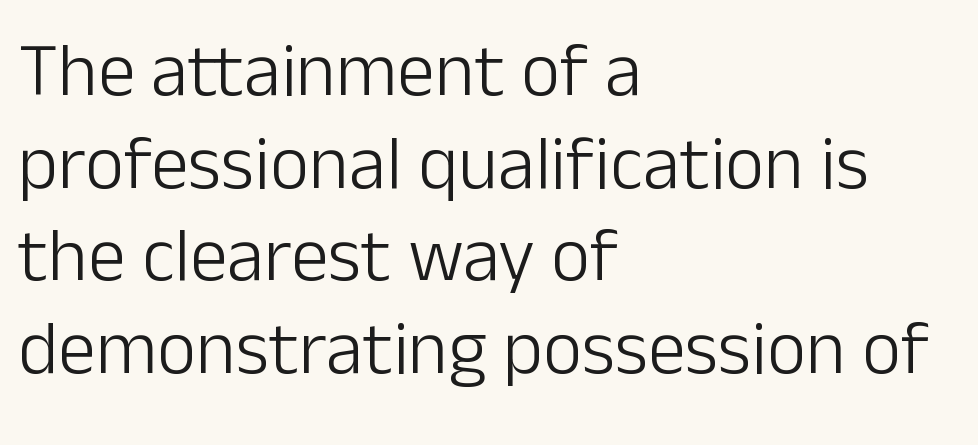
{"serif": "no", "italic": "no", "bold": "no", "weight": "light", "width": "normal", "stroke_contrast": "low", "x_height": "medium", "monospaced": "no", "underline": "no", "align": "left", "line_spacing_ratio": 1.22, "letter_spacing": "normal", "letter_spacing_em": 0.0, "glyph_px": 76}
